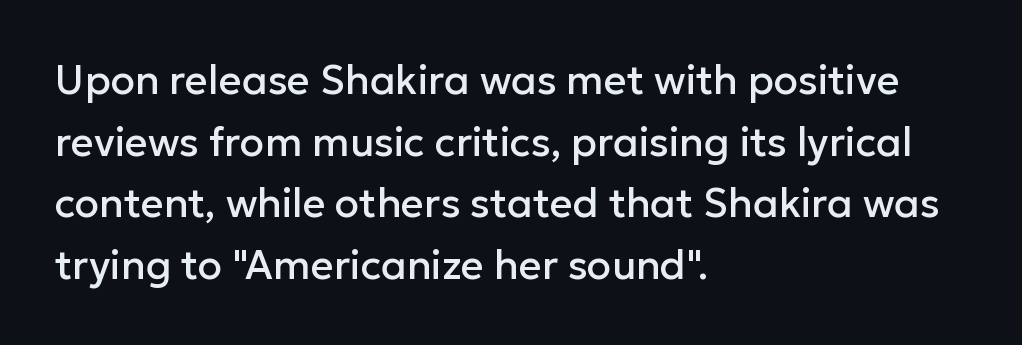
The image shows 40 px sans-serif type, upright; set left-aligned, normal line spacing (1.54x), normal letter spacing, not underlined; low stroke contrast and a medium x-height.
